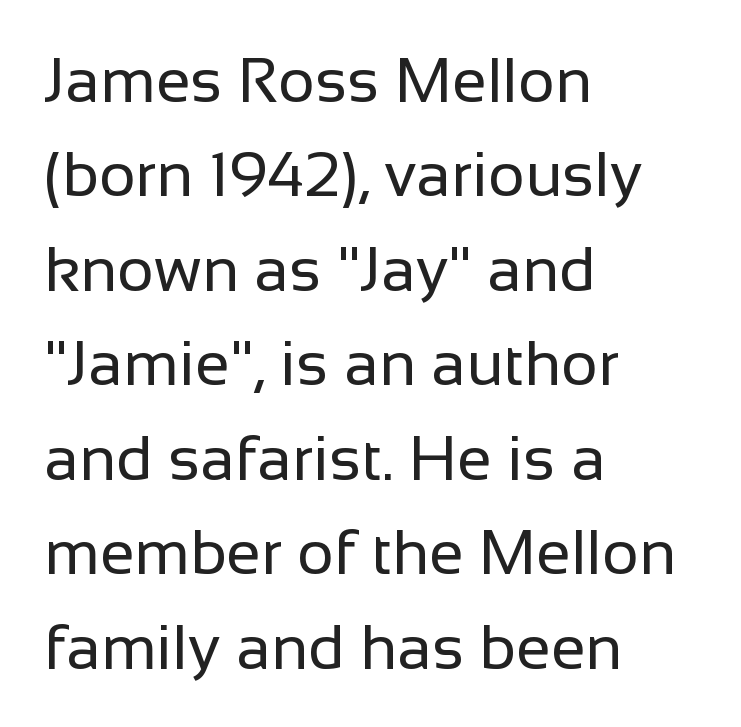
Each stroke keeps to a modest, everyday thickness or less. Each row of text sits above clean, open space. Is the block centered? No — it sits flush against the left margin. Characters follow at the spacing the type designer built in.
